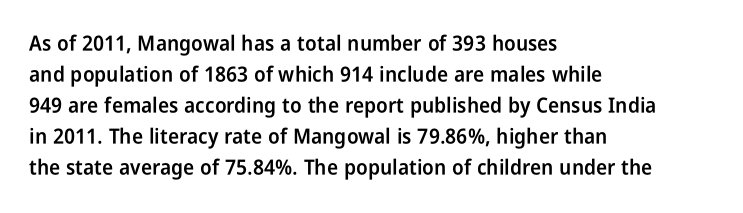
The image shows 21 px text type, upright; set left-aligned, normal line spacing (1.48x), normal letter spacing, not underlined.
